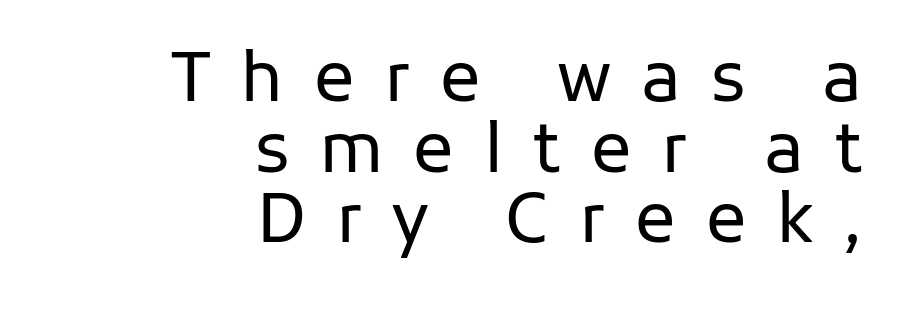
{"serif": "no", "italic": "no", "bold": "no", "weight": "regular", "width": "normal", "stroke_contrast": "low", "x_height": "medium", "monospaced": "no", "underline": "no", "align": "right", "line_spacing": "tight", "line_spacing_ratio": 1.04, "letter_spacing": "wide", "letter_spacing_em": 0.44, "glyph_px": 68}
